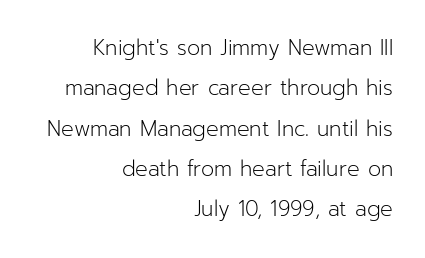
The image shows 21 px text type, upright; set right-aligned, loose line spacing (1.92x), normal letter spacing, not underlined.
